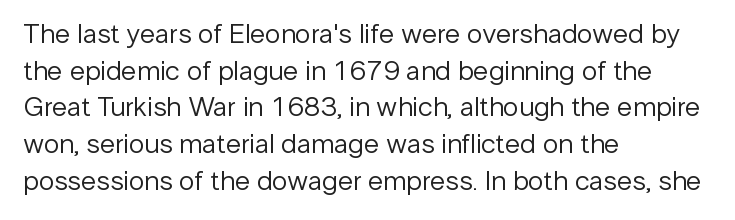
The image shows 28 px regular-weight sans-serif type, upright; set left-aligned, normal line spacing (1.31x), normal letter spacing, not underlined; low stroke contrast and a medium x-height.
